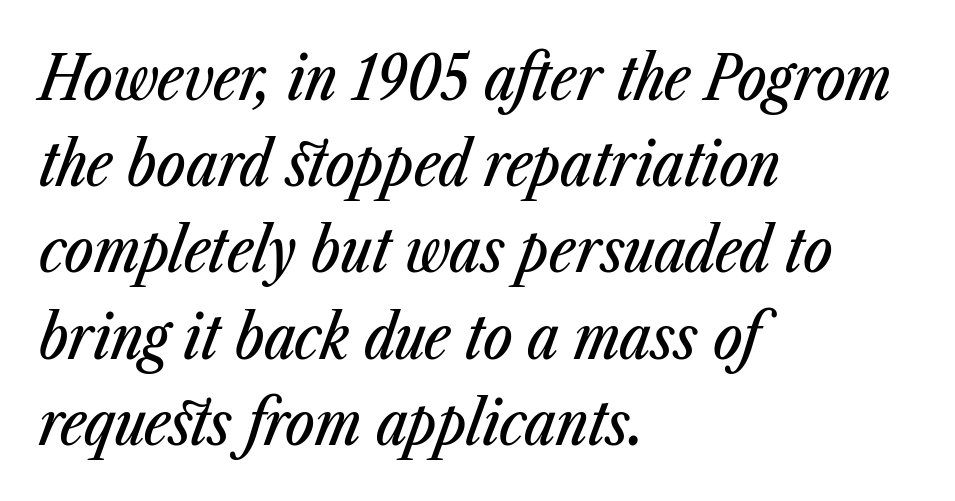
The image shows 62 px condensed type, italic (leaning right); set left-aligned, normal line spacing (1.39x), normal letter spacing, not underlined; low stroke contrast and a medium x-height.
